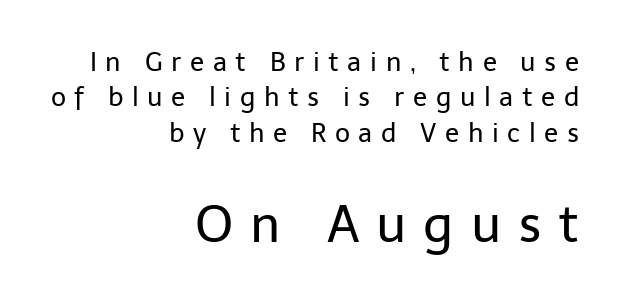
{"serif": "no", "italic": "no", "bold": "no", "weight": "regular", "width": "normal", "stroke_contrast": "low", "x_height": "medium", "monospaced": "no", "underline": "no", "align": "right", "line_spacing": "normal", "line_spacing_ratio": 1.36, "letter_spacing": "wide", "letter_spacing_em": 0.33, "larger_block": "second", "size_ratio": 1.96, "glyph_px": 51}
